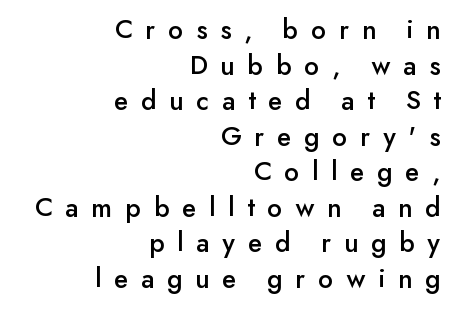
Q: Is the text italic (slanted)? A: No, it is upright.
Q: Is the typeface a serif or a sans-serif typeface? A: Sans-serif.
Q: Is the text underlined? A: No.
Q: How is the paragraph aligned? A: Right-aligned.
Q: Is the spacing between letters normal or unusually wide? A: Unusually wide.
Q: Is the spacing between lines tight, normal or loose? A: Normal.
Q: Width (condensed, normal, or wide)? A: Normal.
Q: Stroke contrast? A: Low.
Q: x-height? A: Small.
Q: Monospaced? A: No.
